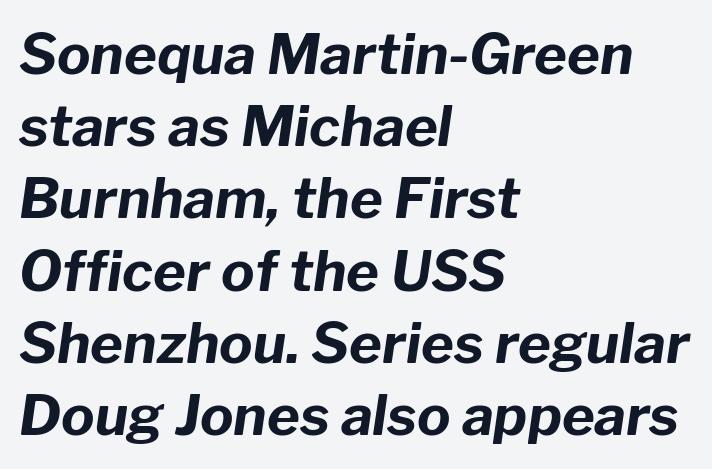
{"italic": "yes", "lean": "right", "slant_degrees": 8, "bold": "yes", "weight": "bold", "width": "normal", "stroke_contrast": "low", "x_height": "medium", "monospaced": "no", "underline": "no", "align": "left", "line_spacing": "normal", "line_spacing_ratio": 1.29, "letter_spacing": "normal", "letter_spacing_em": 0.0, "glyph_px": 56}
